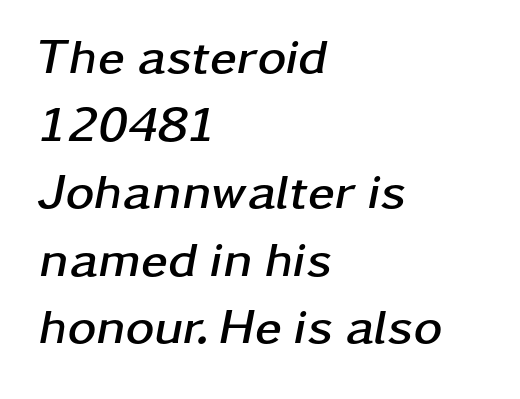
{"italic": "yes", "lean": "right", "slant_degrees": 11, "bold": "yes", "weight": "semibold", "width": "wide", "stroke_contrast": "low", "x_height": "medium", "monospaced": "no", "underline": "no", "align": "left", "line_spacing": "normal", "line_spacing_ratio": 1.38, "letter_spacing": "normal", "letter_spacing_em": 0.0, "glyph_px": 49}
